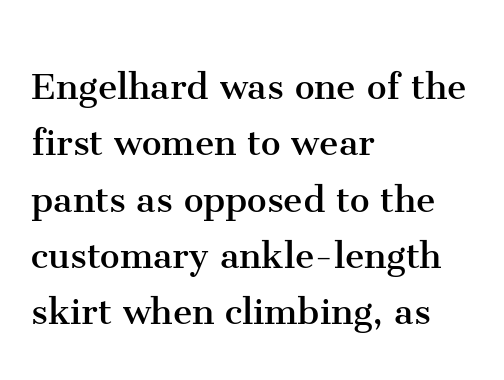
{"serif": "yes", "italic": "no", "bold": "no", "weight": "regular", "width": "normal", "stroke_contrast": "medium", "x_height": "medium", "monospaced": "no", "underline": "no", "align": "left", "line_spacing": "normal", "line_spacing_ratio": 1.28, "letter_spacing": "normal", "letter_spacing_em": 0.0, "glyph_px": 44}
